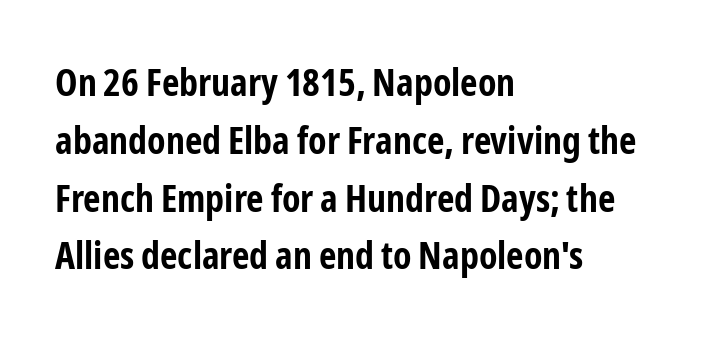
{"serif": "no", "italic": "no", "bold": "yes", "weight": "bold", "width": "condensed", "stroke_contrast": "low", "x_height": "medium", "monospaced": "no", "underline": "no", "align": "left", "line_spacing": "normal", "line_spacing_ratio": 1.52, "letter_spacing": "normal", "letter_spacing_em": 0.0, "glyph_px": 38}
